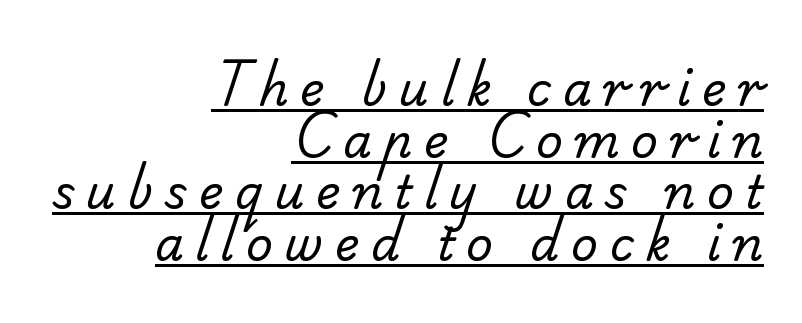
The image shows 46 px regular-weight sans-serif type; set right-aligned, tight line spacing (1.12x), unusually wide letter spacing (+0.25 em), underlined; low stroke contrast and a small x-height.
